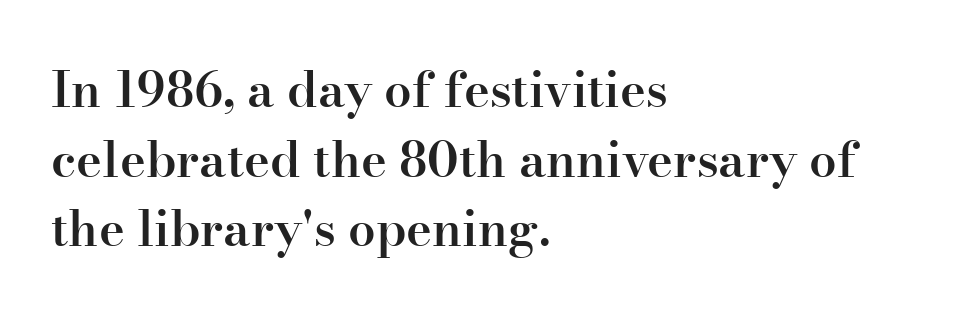
Q: Is the text bold? A: Semi-bold.
Q: Is the text italic (slanted)? A: No, it is upright.
Q: Is the typeface a serif or a sans-serif typeface? A: Serif.
Q: Is the text underlined? A: No.
Q: How is the paragraph aligned? A: Left-aligned.
Q: Is the spacing between letters normal or unusually wide? A: Normal.
Q: Is the spacing between lines tight, normal or loose? A: Normal.
Q: Width (condensed, normal, or wide)? A: Normal.
Q: Stroke contrast? A: High.
Q: x-height? A: Small.
Q: Monospaced? A: No.
